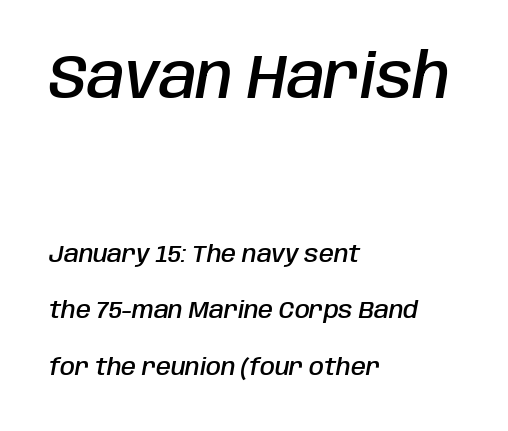
The image shows 61 px semibold, condensed type, italic (leaning right); set left-aligned, loose line spacing (2.36x), normal letter spacing, not underlined; the first (top) block is 2.54x larger; low stroke contrast and a large x-height.
